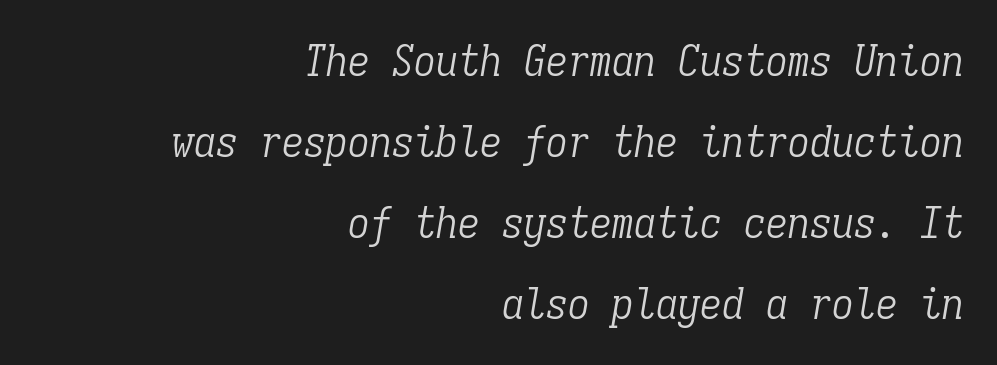
Little horizontal feet cap the strokes, marking this as serif type. The specimen reads as italic at a glance. The strokes are not fattened; the text isn't bold. The space beneath each line is pristine and unruled. Line ends are locked; line starts wander.
